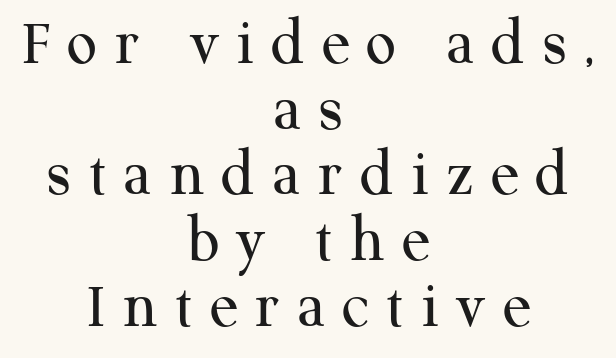
The image shows 67 px regular-weight serif type, upright; set centered, tight line spacing (0.98x), unusually wide letter spacing (+0.25 em), not underlined; medium stroke contrast and a medium x-height.
